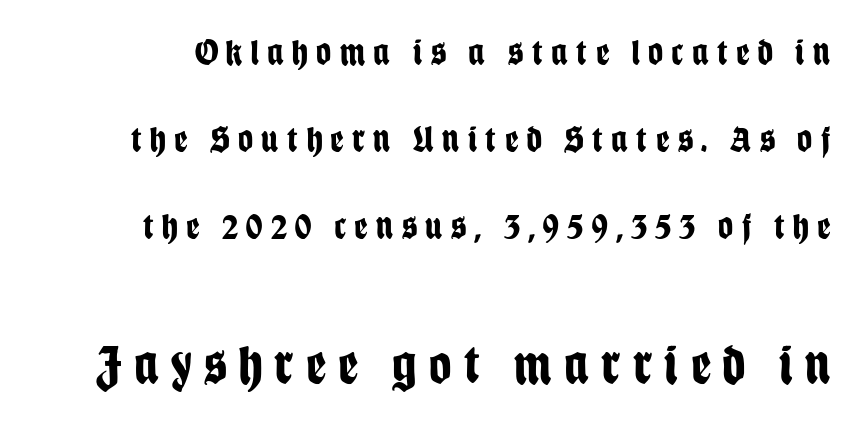
The image shows 55 px bold, condensed sans-serif type, upright; set loose line spacing (2.35x), unusually wide letter spacing (+0.23 em), not underlined; the second (bottom) block is 1.49x larger; low stroke contrast and a large x-height.
